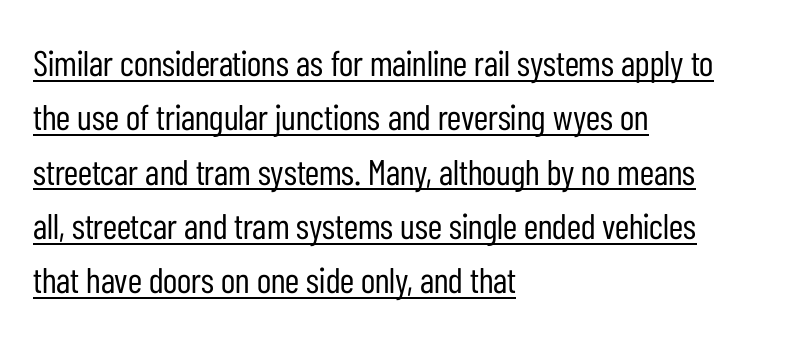
The image shows 36 px regular-weight, condensed sans-serif type, upright; set left-aligned, normal line spacing (1.51x), normal letter spacing, underlined; low stroke contrast and a medium x-height.
